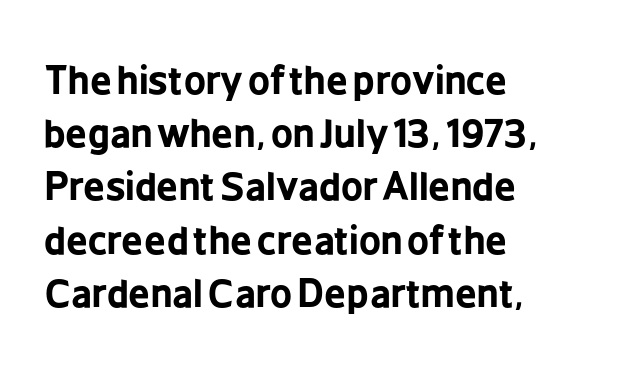
The image shows 38 px bold, condensed sans-serif type, upright; set left-aligned, normal line spacing (1.4x), normal letter spacing, not underlined; low stroke contrast and a medium x-height.
